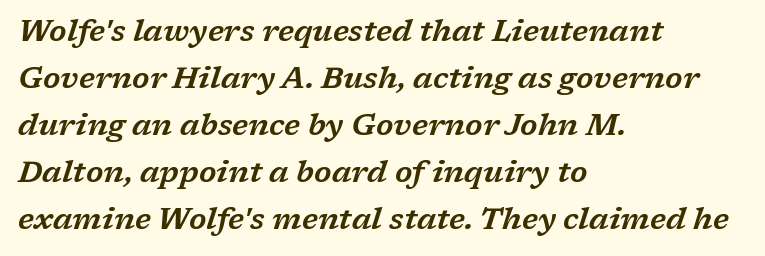
The image shows 30 px wide serif type, italic (leaning right); set left-aligned, normal line spacing (1.57x), normal letter spacing, not underlined; low stroke contrast and a medium x-height.
